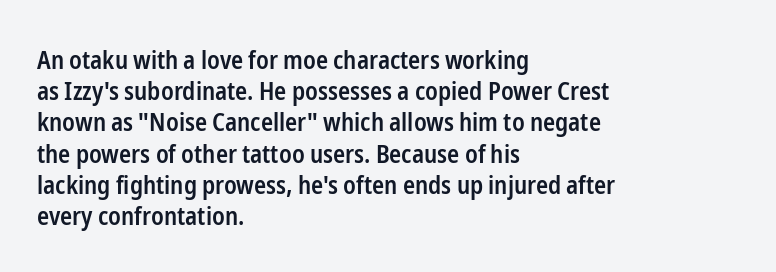
The vertical gap from one line to the next is medium. This sample is left-justified, so line endings fall wherever the words run out. Check under the words: just untouched page. Honestly, the letter spacing is just normal — you wouldn't notice it. Does the lettering tilt? It doesn't — this is upright. Typesetter's note: demi weight, one step under bold.
